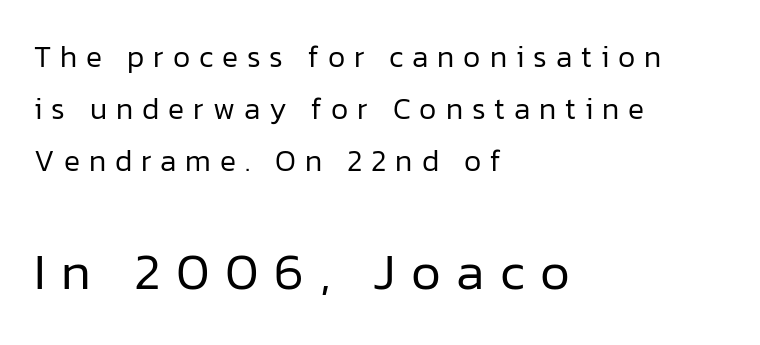
{"serif": "no", "italic": "no", "bold": "no", "weight": "regular", "width": "normal", "stroke_contrast": "low", "x_height": "medium", "monospaced": "no", "underline": "no", "align": "left", "line_spacing_ratio": 1.73, "letter_spacing": "wide", "letter_spacing_em": 0.3, "larger_block": "second", "size_ratio": 1.73, "glyph_px": 52}
